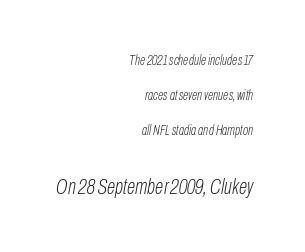
The image shows 22 px text type, italic (leaning right); set right-aligned, loose line spacing (2.49x), normal letter spacing, not underlined; the second (bottom) block is 1.57x larger.
